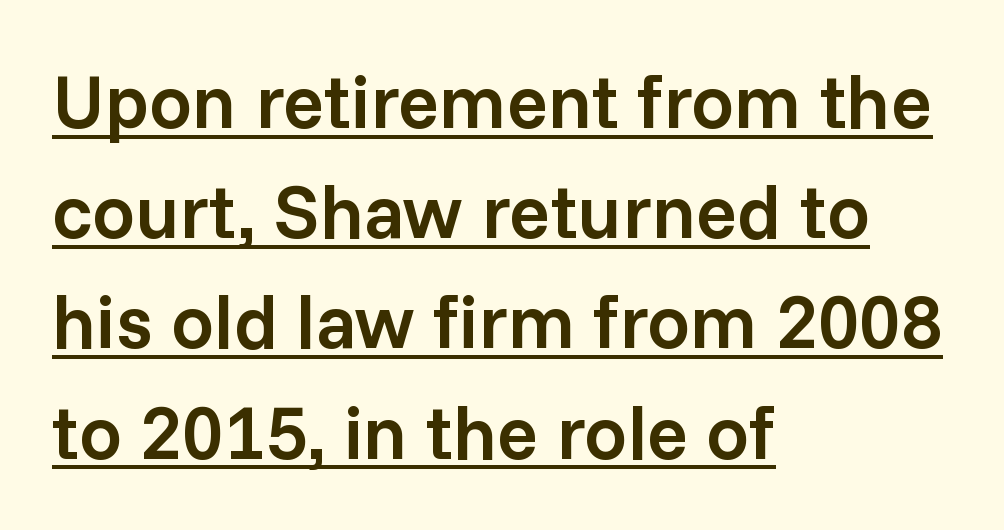
Q: Is the text bold? A: Semi-bold.
Q: Is the text italic (slanted)? A: No, it is upright.
Q: Is the typeface a serif or a sans-serif typeface? A: Sans-serif.
Q: Is the text underlined? A: Yes.
Q: How is the paragraph aligned? A: Left-aligned.
Q: Is the spacing between letters normal or unusually wide? A: Normal.
Q: Is the spacing between lines tight, normal or loose? A: Normal.
Q: Width (condensed, normal, or wide)? A: Normal.
Q: Stroke contrast? A: Low.
Q: x-height? A: Medium.
Q: Monospaced? A: No.
